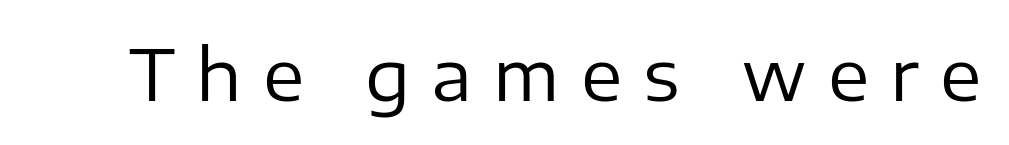
{"serif": "no", "italic": "no", "bold": "no", "weight": "regular", "width": "normal", "stroke_contrast": "low", "x_height": "medium", "monospaced": "no", "underline": "no", "letter_spacing": "wide", "letter_spacing_em": 0.3, "glyph_px": 70}
